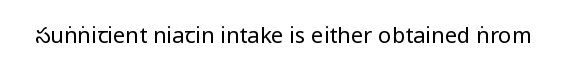
{"italic": "no", "bold": "no", "underline": "no", "letter_spacing": "normal", "letter_spacing_em": 0.0, "glyph_px": 22}
